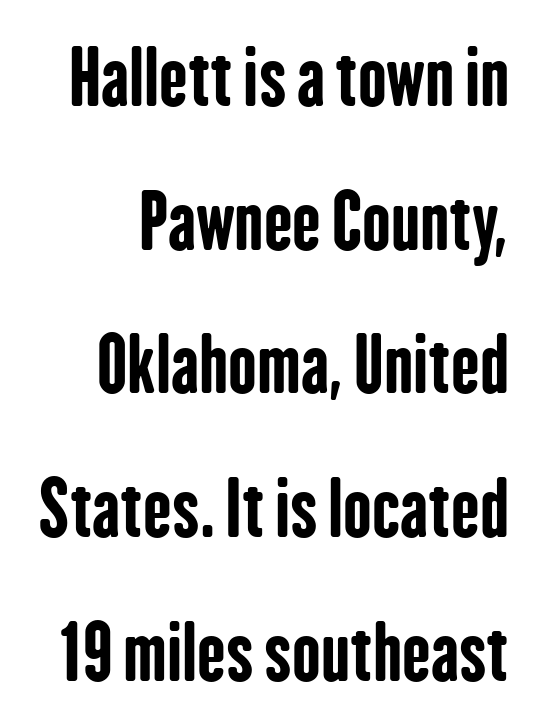
{"serif": "no", "italic": "no", "bold": "yes", "weight": "bold", "width": "condensed", "stroke_contrast": "low", "x_height": "medium", "monospaced": "no", "underline": "no", "line_spacing_ratio": 1.89, "letter_spacing": "normal", "letter_spacing_em": 0.0, "glyph_px": 76}
